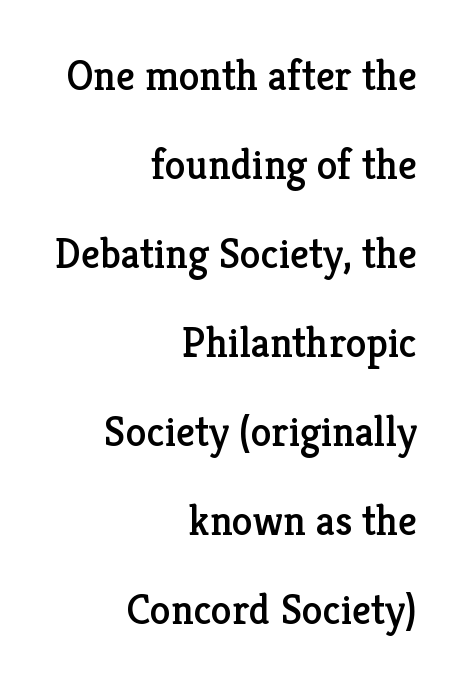
Q: Is the text italic (slanted)? A: No, it is upright.
Q: Is the typeface a serif or a sans-serif typeface? A: Serif.
Q: Is the text underlined? A: No.
Q: How is the paragraph aligned? A: Right-aligned.
Q: Is the spacing between letters normal or unusually wide? A: Normal.
Q: Is the spacing between lines tight, normal or loose? A: Loose.
Q: Width (condensed, normal, or wide)? A: Normal.
Q: Stroke contrast? A: Low.
Q: x-height? A: Medium.
Q: Monospaced? A: No.
